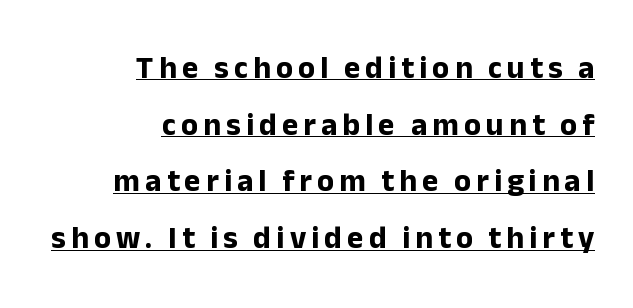
The image shows 31 px bold sans-serif type, upright; set right-aligned, line spacing 1.83x, underlined; low stroke contrast and a medium x-height.
